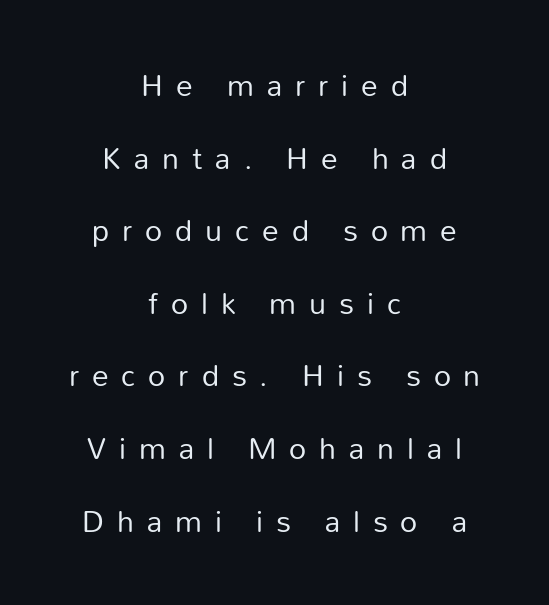
The image shows 30 px regular-weight sans-serif type, upright; set centered, loose line spacing (2.42x), unusually wide letter spacing (+0.43 em), not underlined; low stroke contrast and a medium x-height.
